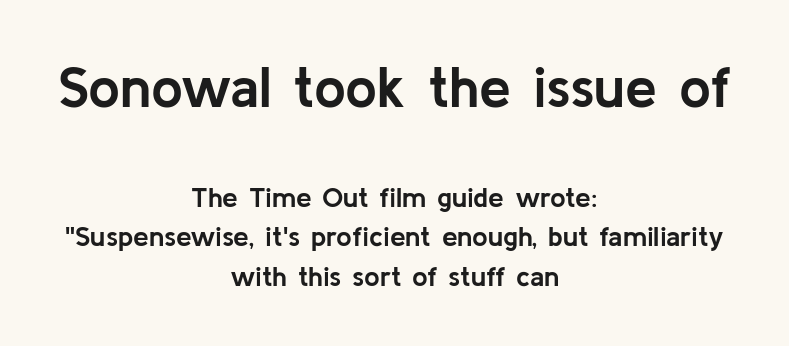
Q: Is the text bold? A: Yes.
Q: Is the text italic (slanted)? A: No, it is upright.
Q: Is the typeface a serif or a sans-serif typeface? A: Sans-serif.
Q: Is the text underlined? A: No.
Q: How is the paragraph aligned? A: Centered.
Q: Is the spacing between letters normal or unusually wide? A: Normal.
Q: Is the spacing between lines tight, normal or loose? A: Normal.
Q: Which block of text is set in a larger size, the first (top) or the second (bottom)? A: The first (top) one.
Q: Width (condensed, normal, or wide)? A: Normal.
Q: Stroke contrast? A: Low.
Q: x-height? A: Medium.
Q: Monospaced? A: No.
